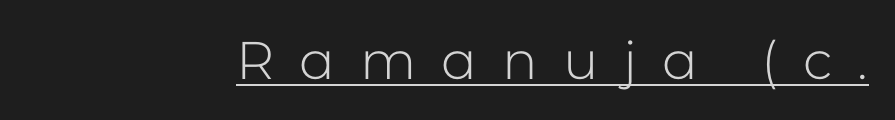
Q: Is the text bold? A: No.
Q: Is the text italic (slanted)? A: No, it is upright.
Q: Is the typeface a serif or a sans-serif typeface? A: Sans-serif.
Q: Is the text underlined? A: Yes.
Q: Is the spacing between letters normal or unusually wide? A: Unusually wide.
Q: Width (condensed, normal, or wide)? A: Normal.
Q: Stroke contrast? A: Low.
Q: x-height? A: Medium.
Q: Monospaced? A: No.
